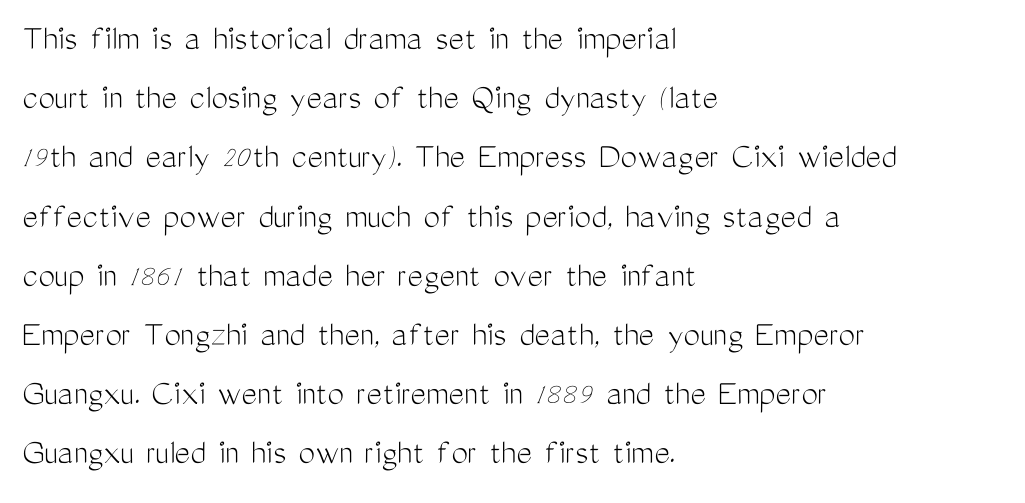
{"serif": "no", "italic": "no", "bold": "no", "weight": "light", "width": "condensed", "stroke_contrast": "medium", "x_height": "medium", "monospaced": "no", "underline": "no", "align": "left", "line_spacing": "normal", "line_spacing_ratio": 1.6, "letter_spacing": "normal", "letter_spacing_em": 0.0, "glyph_px": 37}
